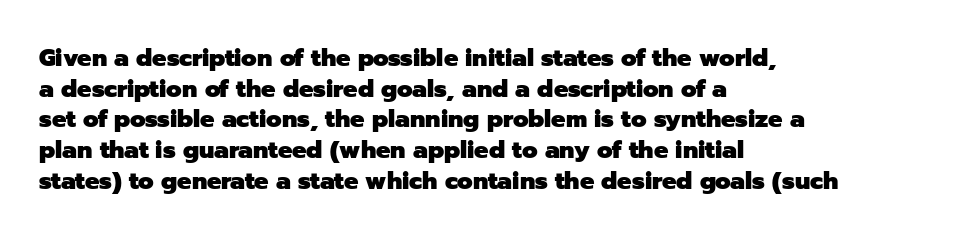
Summary of weight: heavy, a full bold. Tracking value appears to be zero — textbook default spacing. No italicization has been applied; the sample stays upright. The words here are not underlined. A normal amount of white space separates one row of letters from the next.
